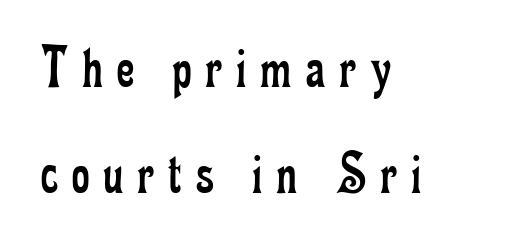
Q: Is the text bold? A: No.
Q: Is the text italic (slanted)? A: No, it is upright.
Q: Is the typeface a serif or a sans-serif typeface? A: Serif.
Q: Is the text underlined? A: No.
Q: How is the paragraph aligned? A: Left-aligned.
Q: Is the spacing between letters normal or unusually wide? A: Unusually wide.
Q: Width (condensed, normal, or wide)? A: Condensed.
Q: Stroke contrast? A: Low.
Q: x-height? A: Small.
Q: Monospaced? A: No.
